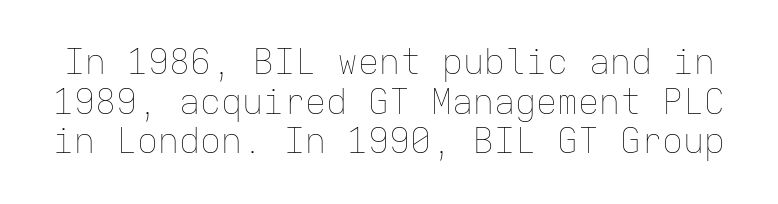
Type without underlining. Compared with typical body copy, the letter spacing here is the same. How would I describe the line gaps? Narrow and economical. Spacing verdict: monospaced, one width for all characters.
